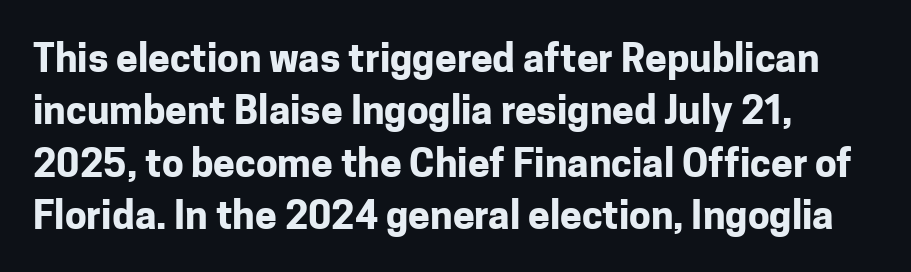
The image shows 39 px bold sans-serif type, upright; set left-aligned, normal line spacing (1.34x), normal letter spacing, not underlined; low stroke contrast and a medium x-height.
